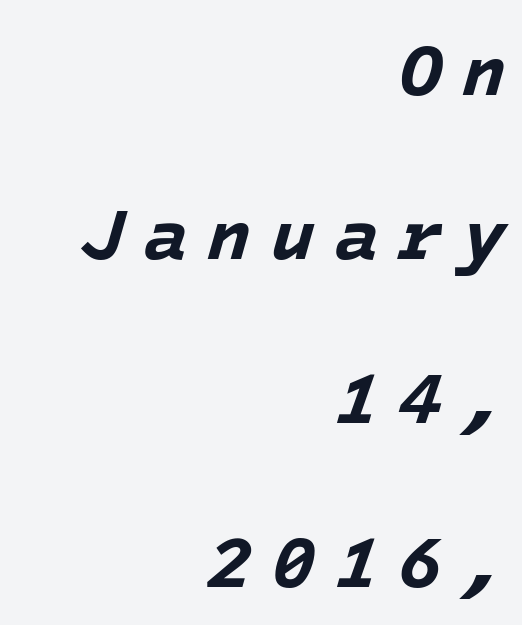
Q: Is the text bold? A: Yes.
Q: Is the text italic (slanted)? A: Yes, it leans right by about 16 degrees.
Q: Is the text underlined? A: No.
Q: How is the paragraph aligned? A: Right-aligned.
Q: Is the spacing between letters normal or unusually wide? A: Unusually wide.
Q: Is the spacing between lines tight, normal or loose? A: Loose.
Q: Width (condensed, normal, or wide)? A: Normal.
Q: Stroke contrast? A: Low.
Q: x-height? A: Medium.
